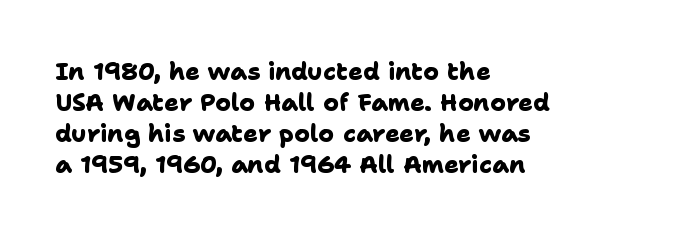
The image shows 24 px bold type; set left-aligned, normal line spacing (1.29x), normal letter spacing, not underlined.
